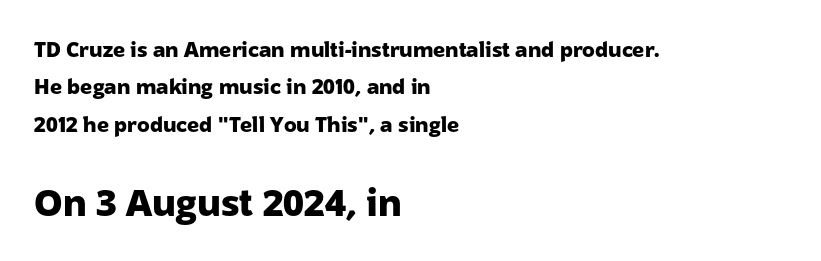
{"serif": "no", "italic": "no", "bold": "yes", "weight": "heavy", "width": "normal", "stroke_contrast": "low", "x_height": "medium", "monospaced": "no", "underline": "no", "align": "left", "line_spacing_ratio": 1.78, "letter_spacing": "normal", "letter_spacing_em": 0.0, "larger_block": "second", "size_ratio": 1.76, "glyph_px": 37}
